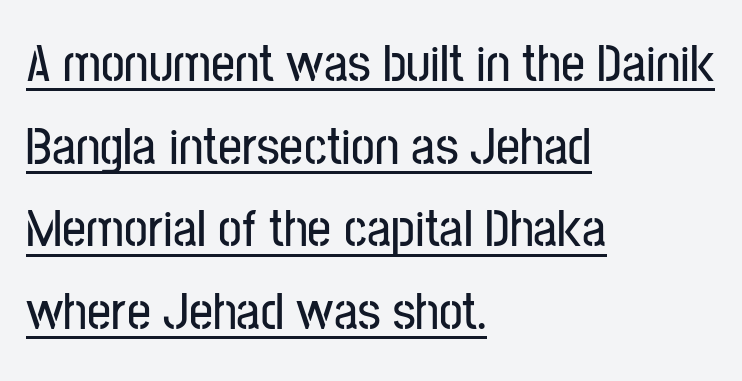
The image shows 53 px condensed sans-serif type, upright; set left-aligned, normal line spacing (1.56x), normal letter spacing, underlined; low stroke contrast and a medium x-height.
